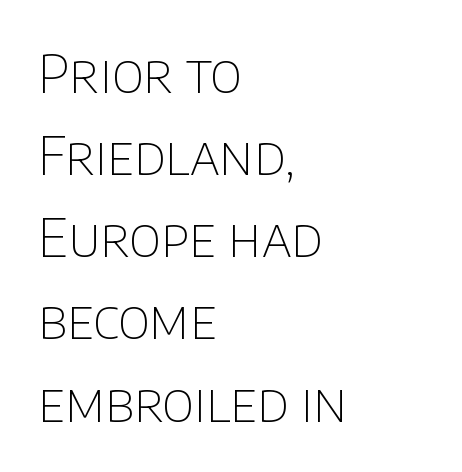
Q: Is the text bold? A: No.
Q: Is the text italic (slanted)? A: No, it is upright.
Q: Is the typeface a serif or a sans-serif typeface? A: Sans-serif.
Q: Is the text underlined? A: No.
Q: How is the paragraph aligned? A: Left-aligned.
Q: Is the spacing between letters normal or unusually wide? A: Normal.
Q: Is the spacing between lines tight, normal or loose? A: Normal.
Q: Width (condensed, normal, or wide)? A: Normal.
Q: Stroke contrast? A: Low.
Q: x-height? A: Large.
Q: Monospaced? A: No.
